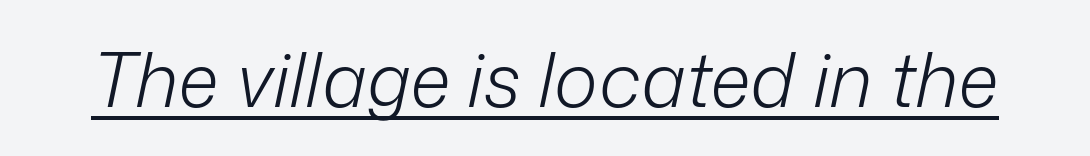
The image shows 75 px light type, italic (leaning right); set normal letter spacing, underlined; low stroke contrast and a medium x-height.
